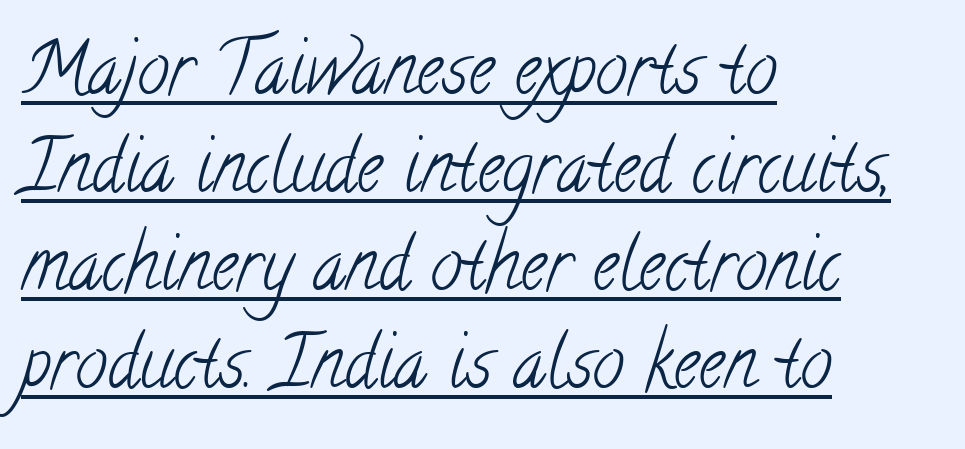
On a weight scale, this lands at 450 or below. Tracking value appears to be zero — textbook default spacing. The passage is arranged the way most books set body copy — flush left. Looks like regular typesetting: each glyph gets only the width it needs.
